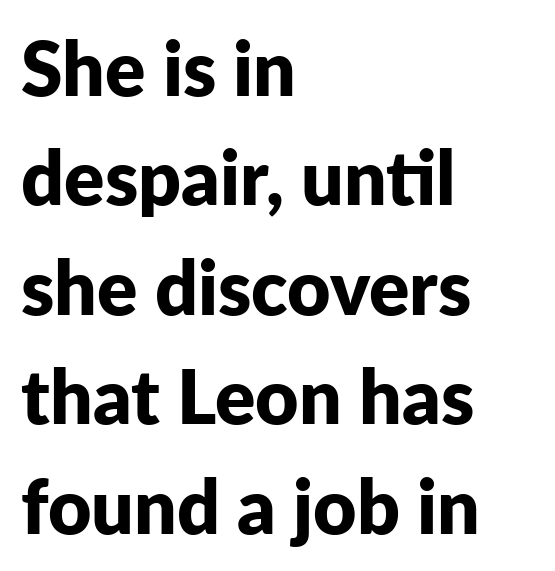
The image shows 75 px bold sans-serif type, upright; set left-aligned, normal line spacing (1.46x), normal letter spacing, not underlined; low stroke contrast and a medium x-height.
